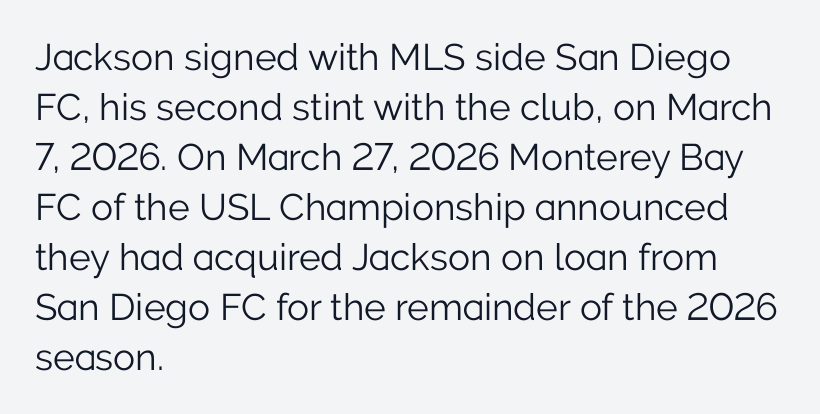
The image shows 37 px light sans-serif type, upright; set left-aligned, normal line spacing (1.35x), normal letter spacing, not underlined; low stroke contrast and a medium x-height.
